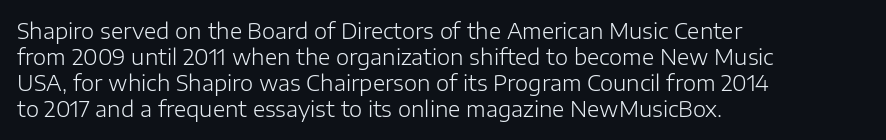
The typography opts for an upright posture over an oblique one. Unmarked baselines from the first word to the last. Students, note that the glyphs here touch the page at normal intervals. Which margin do the lines hug? The left one — the right edge is uneven. The typesetting does not lean heavy: it is not bold.
